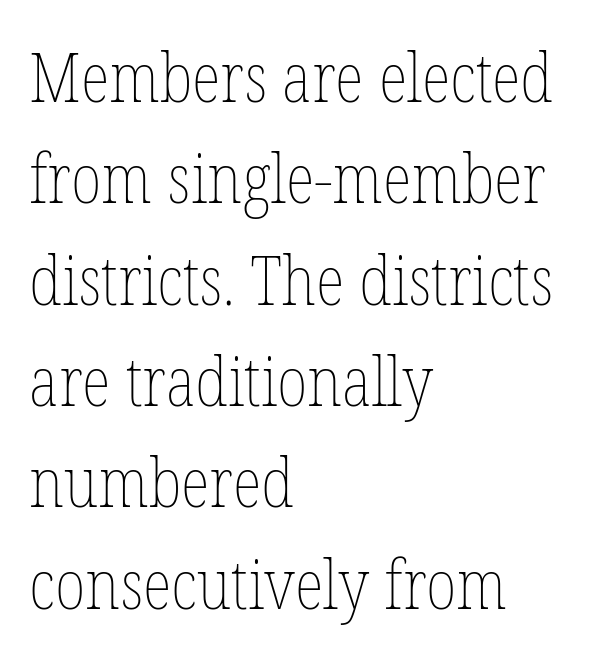
The image shows 68 px thin, condensed type, upright; set left-aligned, normal line spacing (1.49x), normal letter spacing, not underlined; low stroke contrast and a medium x-height.
